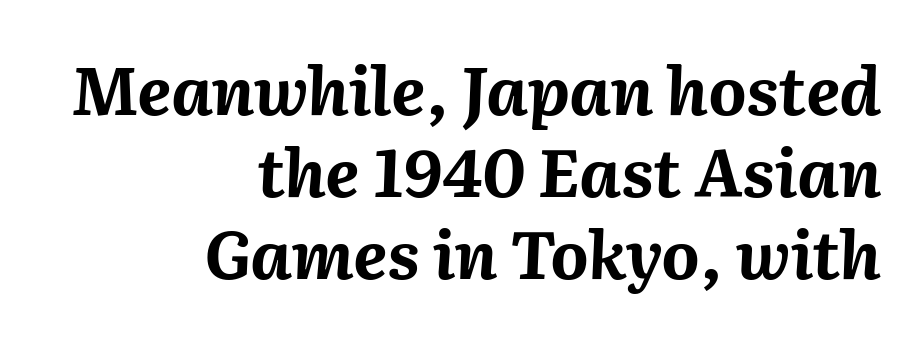
The image shows 66 px bold type, italic (leaning right); set right-aligned, line spacing 1.24x, normal letter spacing, not underlined; medium stroke contrast and a medium x-height.
